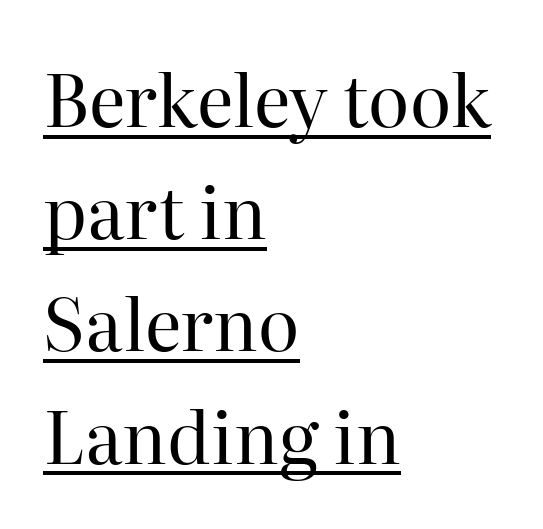
Stroke terminals: seriffed. Notice how descenders clear the ascenders below comfortably — that's standard leading. The rendering uses the underline text-decoration. There is no visible air inserted between adjacent glyphs. Bold? No — there's no thickening of the strokes. Reading down the block, your eye returns to a fixed left position each line.
